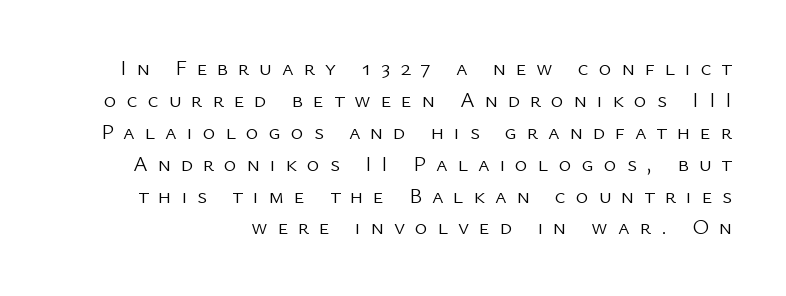
No word sits above an underline. Evenly set lines give the paragraph a standard silhouette. Every character sits straight up, as roman type does. Loose tracking; the words dissolve into strings of separated letters. Vertical stems look standard width or narrower in stroke.
